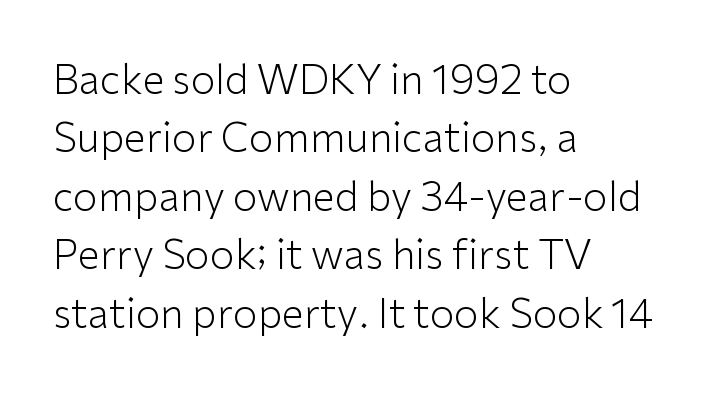
The image shows 40 px light sans-serif type, upright; set left-aligned, normal line spacing (1.46x), normal letter spacing, not underlined; low stroke contrast and a medium x-height.
